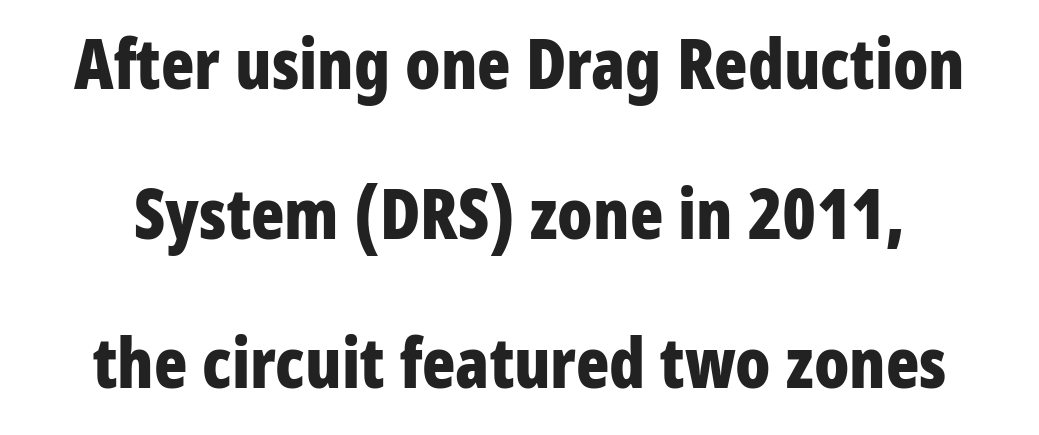
{"serif": "no", "italic": "no", "bold": "yes", "weight": "bold", "width": "condensed", "stroke_contrast": "low", "x_height": "large", "monospaced": "no", "underline": "no", "line_spacing": "loose", "line_spacing_ratio": 2.17, "letter_spacing": "normal", "letter_spacing_em": 0.0, "glyph_px": 69}
